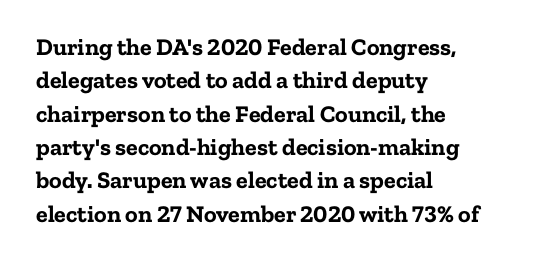
The image shows 24 px bold type, upright; set left-aligned, normal line spacing (1.39x), normal letter spacing, not underlined.
